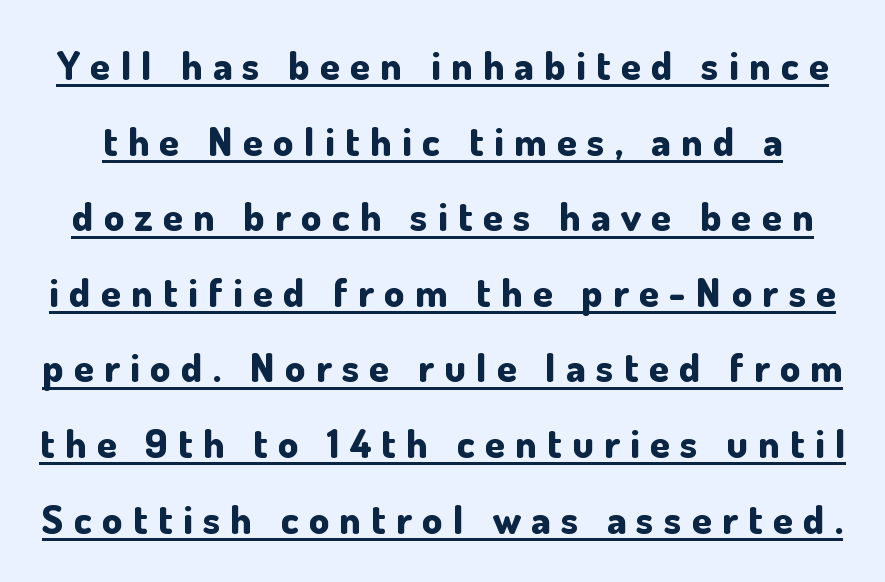
The text was rendered using a sans face with plain stroke endings. Think of a printed novel: that variable character pitch is what you see here. Glance below the letters and you will spot a drawn line. Style check: upright. Caption: expanded tracking, letters set apart. Set as a true bold cut, around the 700 mark.
